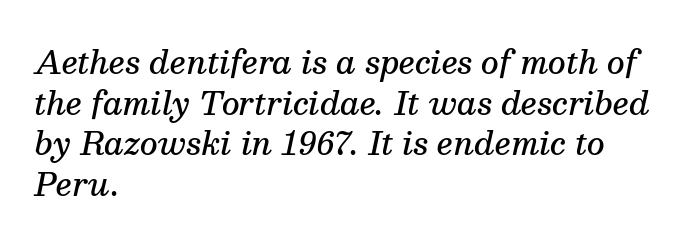
{"serif": "yes", "italic": "yes", "lean": "right", "slant_degrees": 13, "bold": "semi", "weight": "semibold", "width": "normal", "stroke_contrast": "medium", "x_height": "medium", "monospaced": "no", "underline": "no", "align": "left", "line_spacing": "normal", "line_spacing_ratio": 1.31, "letter_spacing": "normal", "letter_spacing_em": 0.0, "glyph_px": 31}
